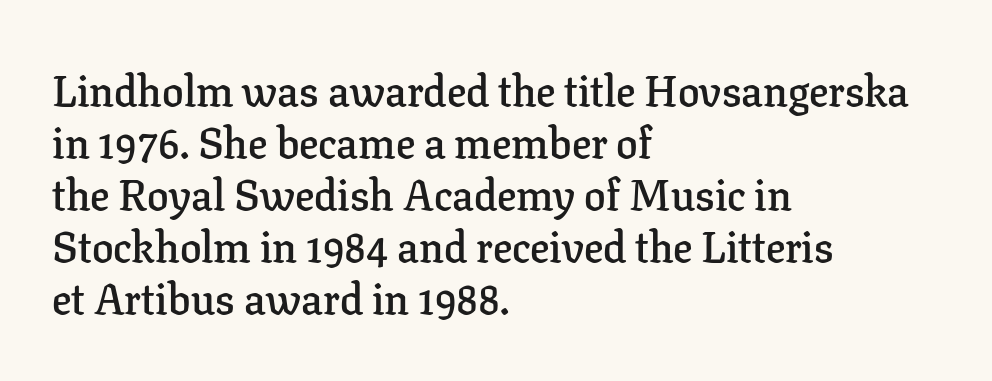
{"serif": "yes", "italic": "no", "bold": "semi", "weight": "semibold", "width": "normal", "stroke_contrast": "low", "x_height": "medium", "monospaced": "no", "underline": "no", "align": "left", "line_spacing_ratio": 1.21, "letter_spacing": "normal", "letter_spacing_em": 0.0, "glyph_px": 43}
